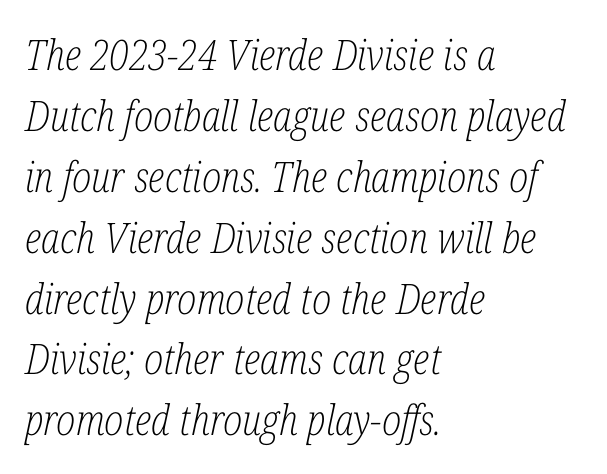
Q: Is the text bold? A: No.
Q: Is the text italic (slanted)? A: Yes, it leans right by about 12 degrees.
Q: Is the typeface a serif or a sans-serif typeface? A: Serif.
Q: Is the text underlined? A: No.
Q: How is the paragraph aligned? A: Left-aligned.
Q: Is the spacing between letters normal or unusually wide? A: Normal.
Q: Is the spacing between lines tight, normal or loose? A: Normal.
Q: Width (condensed, normal, or wide)? A: Condensed.
Q: Stroke contrast? A: Low.
Q: x-height? A: Medium.
Q: Monospaced? A: No.
